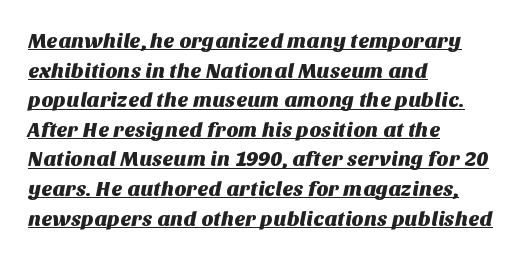
{"underline": "yes", "align": "left", "line_spacing": "normal", "line_spacing_ratio": 1.41, "letter_spacing": "normal", "letter_spacing_em": 0.0, "glyph_px": 21}
